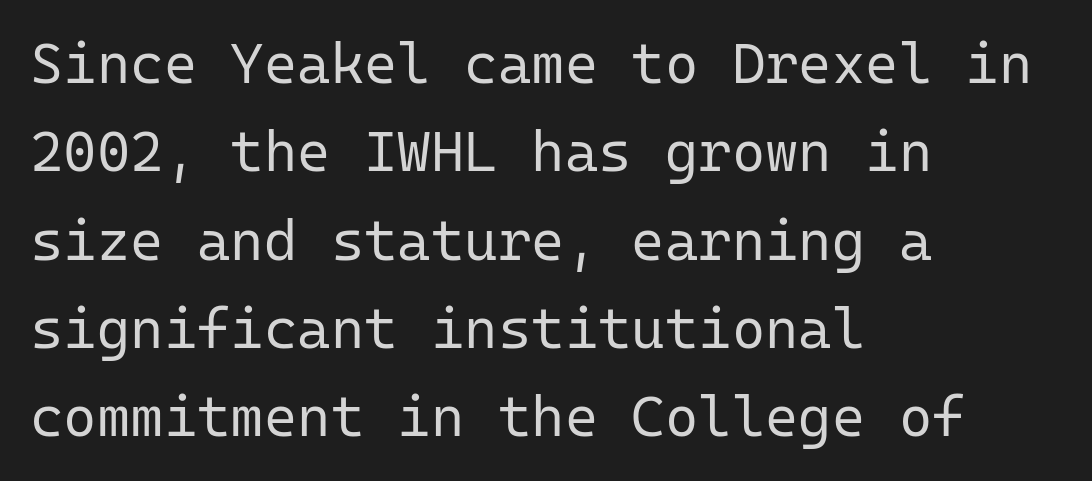
{"serif": "no", "italic": "no", "bold": "no", "weight": "regular", "width": "normal", "stroke_contrast": "low", "x_height": "medium", "monospaced": "yes", "underline": "no", "align": "left", "line_spacing": "normal", "line_spacing_ratio": 1.55, "letter_spacing": "normal", "letter_spacing_em": 0.0, "glyph_px": 57}
